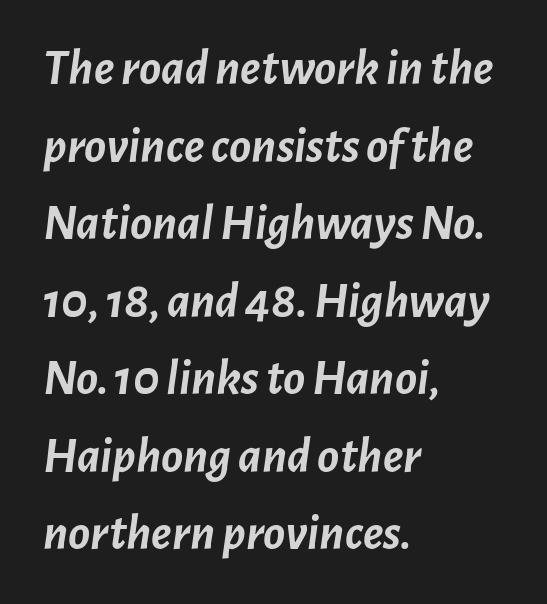
{"italic": "yes", "lean": "right", "slant_degrees": 7, "bold": "yes", "weight": "semibold", "width": "normal", "stroke_contrast": "low", "x_height": "medium", "monospaced": "no", "underline": "no", "align": "left", "line_spacing": "normal", "line_spacing_ratio": 1.52, "letter_spacing": "normal", "letter_spacing_em": 0.0, "glyph_px": 51}
